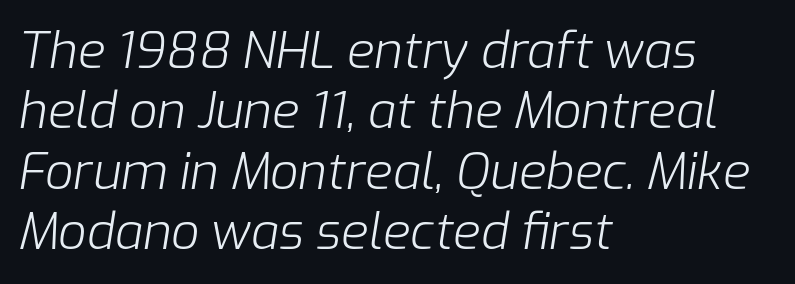
{"italic": "yes", "lean": "right", "slant_degrees": 9, "bold": "no", "weight": "light", "width": "normal", "stroke_contrast": "low", "x_height": "medium", "monospaced": "no", "underline": "no", "align": "left", "line_spacing_ratio": 1.21, "letter_spacing": "normal", "letter_spacing_em": 0.0, "glyph_px": 50}
